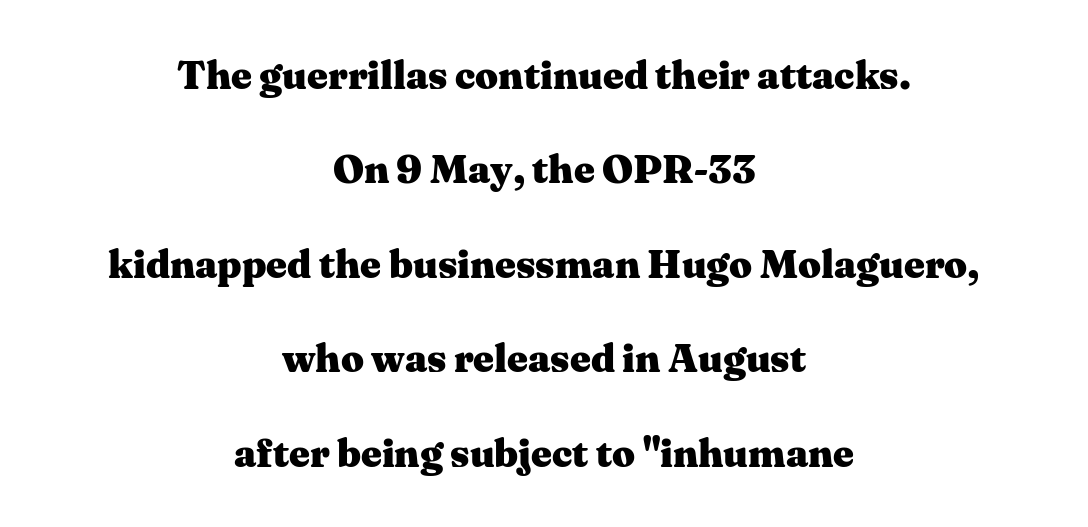
Q: Is the text bold? A: Yes.
Q: Is the text italic (slanted)? A: No, it is upright.
Q: Is the typeface a serif or a sans-serif typeface? A: Serif.
Q: Is the text underlined? A: No.
Q: How is the paragraph aligned? A: Centered.
Q: Is the spacing between letters normal or unusually wide? A: Normal.
Q: Is the spacing between lines tight, normal or loose? A: Loose.
Q: Width (condensed, normal, or wide)? A: Wide.
Q: Stroke contrast? A: Medium.
Q: x-height? A: Medium.
Q: Monospaced? A: No.
